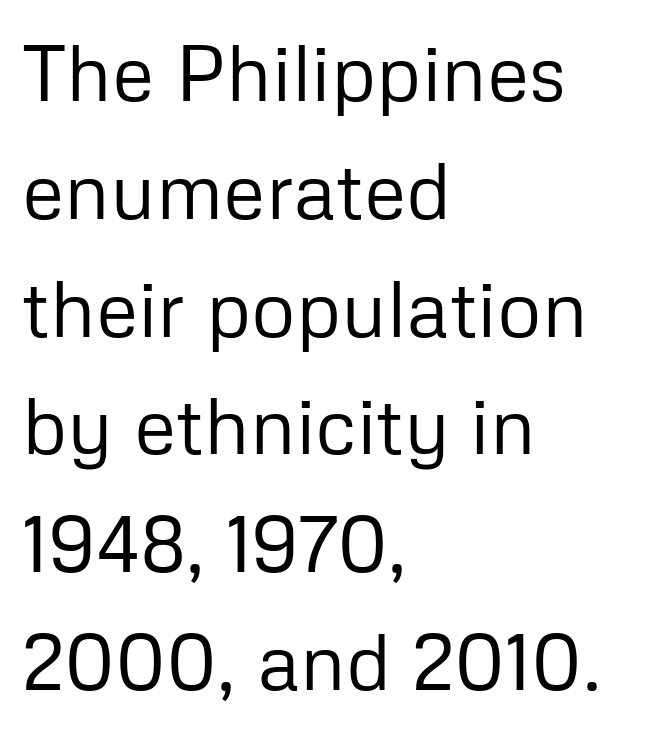
The image shows 78 px regular-weight sans-serif type, upright; set left-aligned, normal line spacing (1.51x), normal letter spacing, not underlined; low stroke contrast and a medium x-height.
